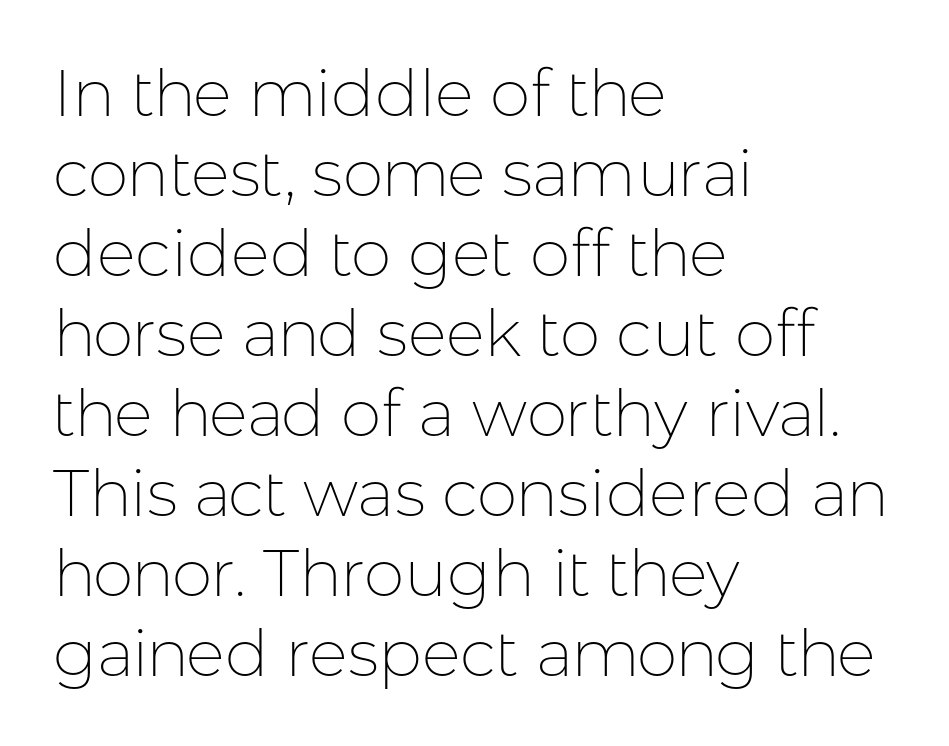
{"serif": "no", "italic": "no", "bold": "no", "weight": "thin", "width": "normal", "stroke_contrast": "low", "x_height": "medium", "monospaced": "no", "underline": "no", "align": "left", "line_spacing_ratio": 1.23, "letter_spacing": "normal", "letter_spacing_em": 0.0, "glyph_px": 65}
